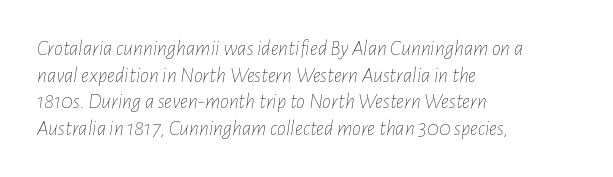
Spacing between characters is what you'd get straight out of the box. The foot of each line stays bare and open. Horizontally, the lines are justified to the leading edge only. Rendered with sloped, italic letterforms. The letterforms sit at book weight or below.
